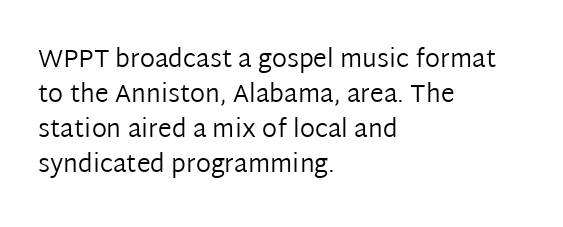
Q: Is the text bold? A: No.
Q: Is the text italic (slanted)? A: No, it is upright.
Q: Is the text underlined? A: No.
Q: How is the paragraph aligned? A: Left-aligned.
Q: Is the spacing between letters normal or unusually wide? A: Normal.
Q: Is the spacing between lines tight, normal or loose? A: Normal.
